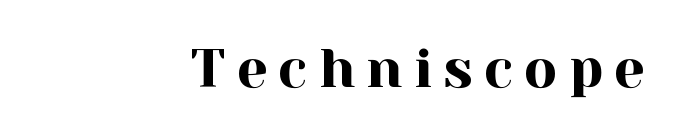
Loose tracking; the words dissolve into strings of separated letters. Is this a fixed-width face? No — the glyphs have proportional, varying widths. One-word summary of the alignment: right. Typographically, this falls in the serif category. These lines were composed using upright roman letters.
